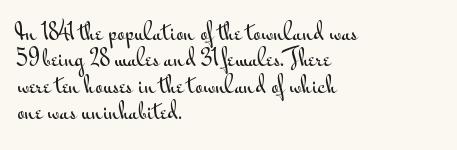
{"underline": "no", "align": "left", "line_spacing": "normal", "line_spacing_ratio": 1.26, "letter_spacing": "normal", "letter_spacing_em": 0.0, "glyph_px": 21}
